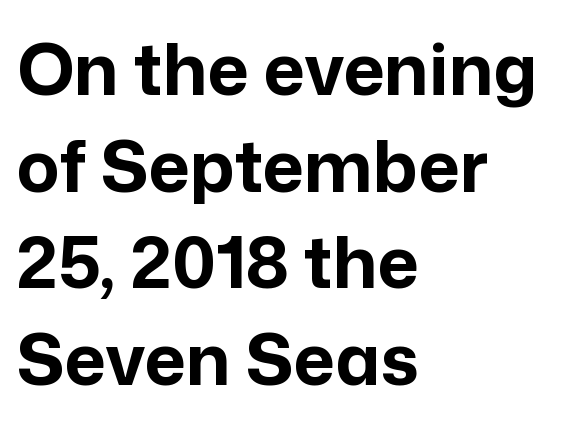
{"serif": "no", "italic": "no", "bold": "yes", "weight": "bold", "width": "normal", "stroke_contrast": "low", "x_height": "medium", "monospaced": "no", "underline": "no", "align": "left", "line_spacing": "normal", "line_spacing_ratio": 1.36, "letter_spacing": "normal", "letter_spacing_em": 0.0, "glyph_px": 71}
